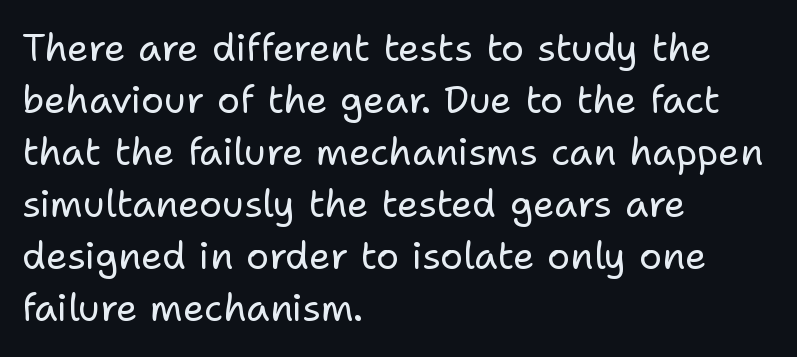
The image shows 38 px regular-weight sans-serif type, upright; set left-aligned, normal line spacing (1.37x), normal letter spacing, not underlined; low stroke contrast and a medium x-height.
